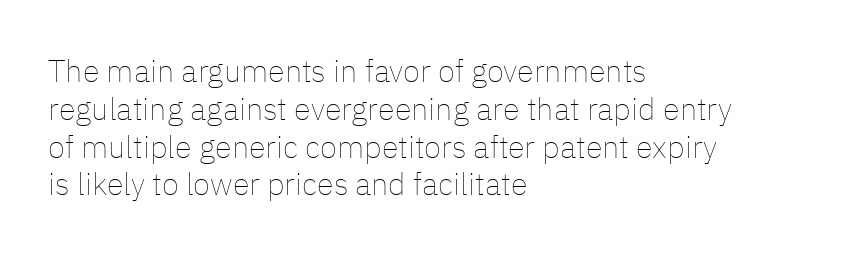
{"italic": "no", "bold": "no", "weight": "thin", "width": "normal", "stroke_contrast": "low", "x_height": "medium", "monospaced": "no", "underline": "no", "align": "left", "line_spacing_ratio": 1.22, "letter_spacing": "normal", "letter_spacing_em": 0.0, "glyph_px": 31}
